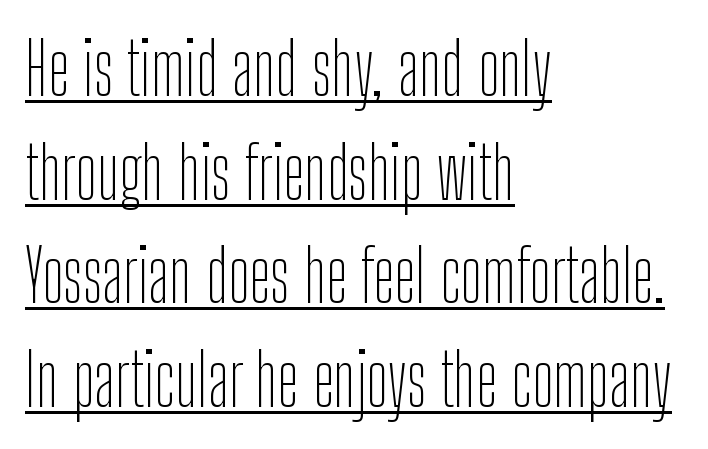
The image shows 72 px thin, condensed sans-serif type, upright; set left-aligned, normal line spacing (1.44x), normal letter spacing, underlined; low stroke contrast and a medium x-height.
